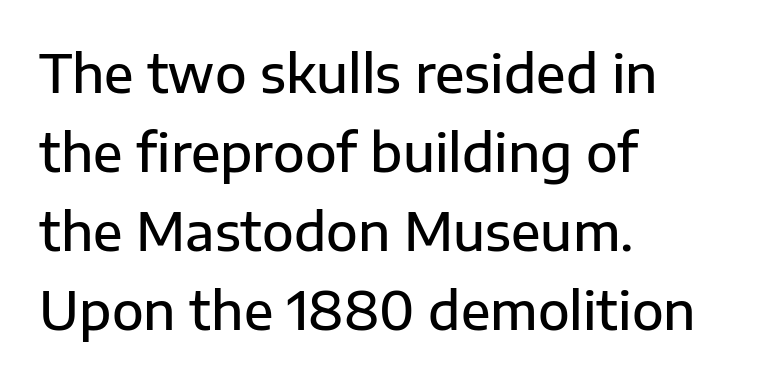
Q: Is the text bold? A: Semi-bold.
Q: Is the text italic (slanted)? A: No, it is upright.
Q: Is the typeface a serif or a sans-serif typeface? A: Sans-serif.
Q: Is the text underlined? A: No.
Q: How is the paragraph aligned? A: Left-aligned.
Q: Is the spacing between letters normal or unusually wide? A: Normal.
Q: Is the spacing between lines tight, normal or loose? A: Normal.
Q: Width (condensed, normal, or wide)? A: Normal.
Q: Stroke contrast? A: Low.
Q: x-height? A: Medium.
Q: Monospaced? A: No.
